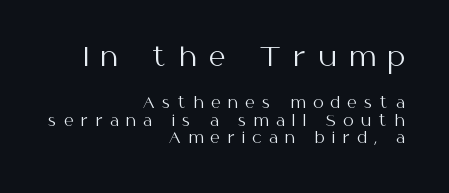
Q: Is the text bold? A: No.
Q: Is the text italic (slanted)? A: No, it is upright.
Q: Is the text underlined? A: No.
Q: How is the paragraph aligned? A: Right-aligned.
Q: Is the spacing between letters normal or unusually wide? A: Unusually wide.
Q: Which block of text is set in a larger size, the first (top) or the second (bottom)? A: The first (top) one.
